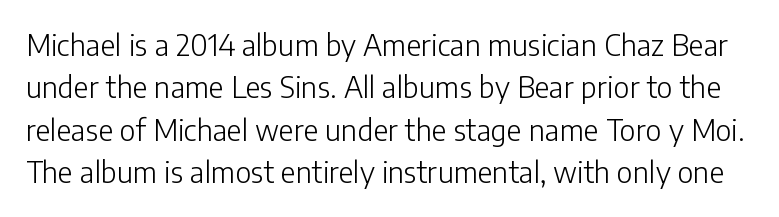
Q: Is the text bold? A: No.
Q: Is the text italic (slanted)? A: No, it is upright.
Q: Is the typeface a serif or a sans-serif typeface? A: Sans-serif.
Q: Is the text underlined? A: No.
Q: Is the spacing between letters normal or unusually wide? A: Normal.
Q: Is the spacing between lines tight, normal or loose? A: Normal.
Q: Width (condensed, normal, or wide)? A: Normal.
Q: Stroke contrast? A: Low.
Q: x-height? A: Medium.
Q: Monospaced? A: No.
